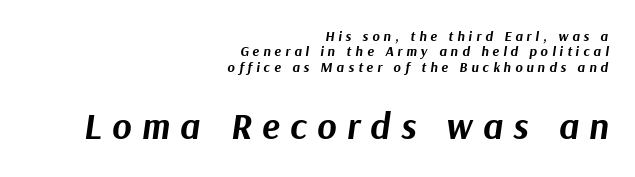
The image shows 37 px bold type, italic (leaning right); set right-aligned, tight line spacing (1.09x), unusually wide letter spacing (+0.28 em), not underlined; the second (bottom) block is 2.64x larger; medium stroke contrast and a medium x-height.
